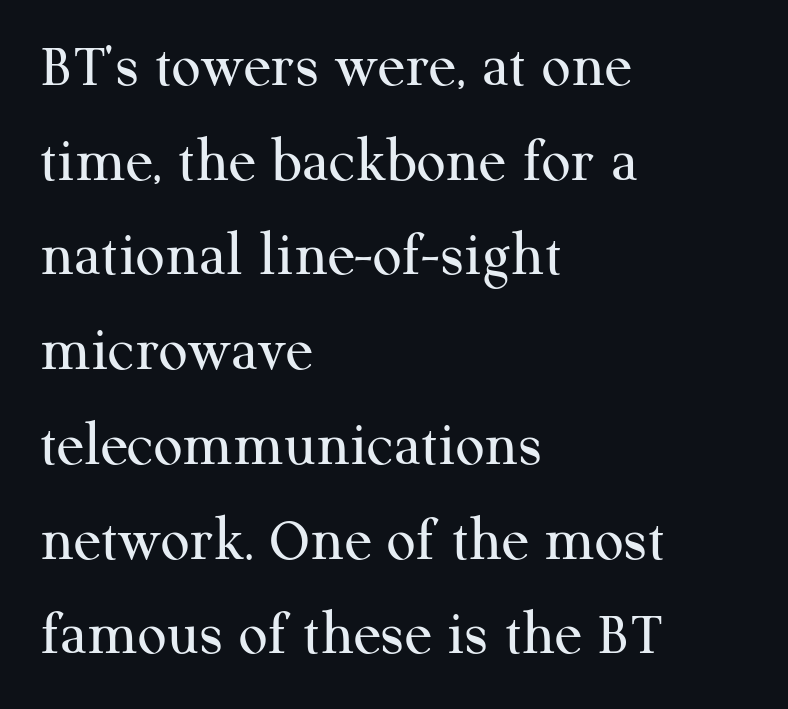
Q: Is the text bold? A: No.
Q: Is the text italic (slanted)? A: No, it is upright.
Q: Is the typeface a serif or a sans-serif typeface? A: Serif.
Q: Is the text underlined? A: No.
Q: How is the paragraph aligned? A: Left-aligned.
Q: Is the spacing between letters normal or unusually wide? A: Normal.
Q: Is the spacing between lines tight, normal or loose? A: Normal.
Q: Width (condensed, normal, or wide)? A: Normal.
Q: Stroke contrast? A: Medium.
Q: x-height? A: Medium.
Q: Monospaced? A: No.
